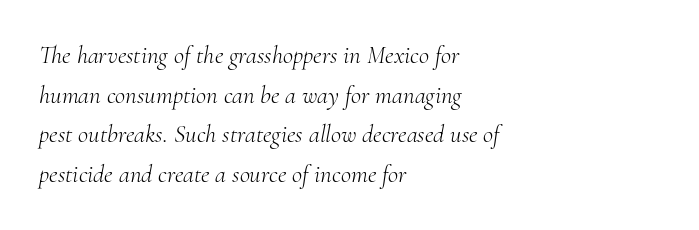
The image shows 25 px text type, italic (leaning right); set left-aligned, normal line spacing (1.59x), normal letter spacing, not underlined.
